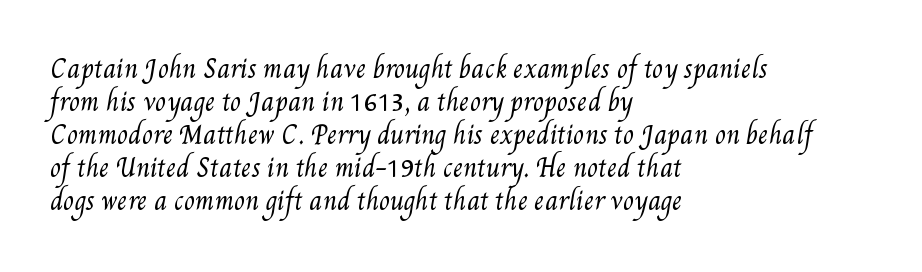
The image shows 25 px text type; set left-aligned, normal line spacing (1.32x), normal letter spacing, not underlined.
